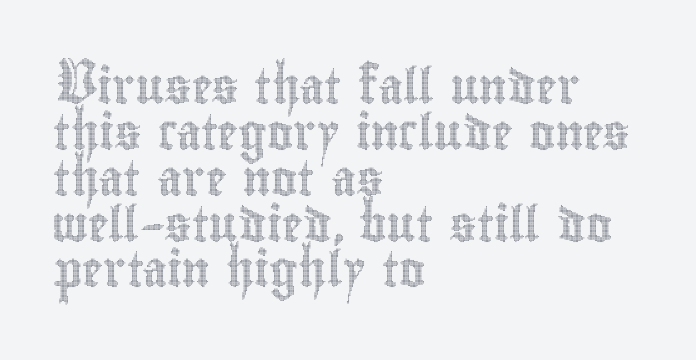
{"italic": "no", "width": "condensed", "x_height": "small", "monospaced": "no", "underline": "no", "align": "left", "line_spacing": "normal", "line_spacing_ratio": 1.31, "letter_spacing": "normal", "letter_spacing_em": 0.0, "glyph_px": 35}
